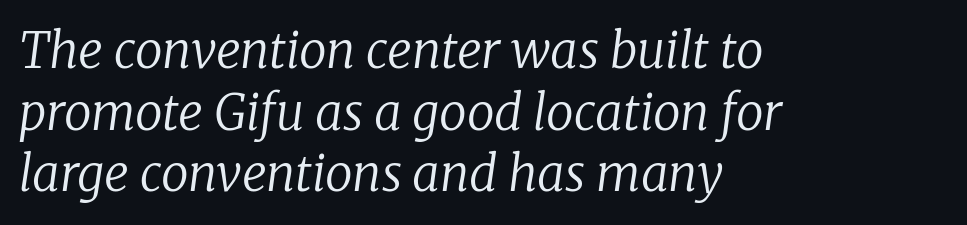
Q: Is the text bold? A: No.
Q: Is the text italic (slanted)? A: Yes, it leans right by about 8 degrees.
Q: Is the typeface a serif or a sans-serif typeface? A: Serif.
Q: Is the text underlined? A: No.
Q: How is the paragraph aligned? A: Left-aligned.
Q: Is the spacing between letters normal or unusually wide? A: Normal.
Q: Is the spacing between lines tight, normal or loose? A: Normal.
Q: Width (condensed, normal, or wide)? A: Normal.
Q: Stroke contrast? A: Low.
Q: x-height? A: Medium.
Q: Monospaced? A: No.
